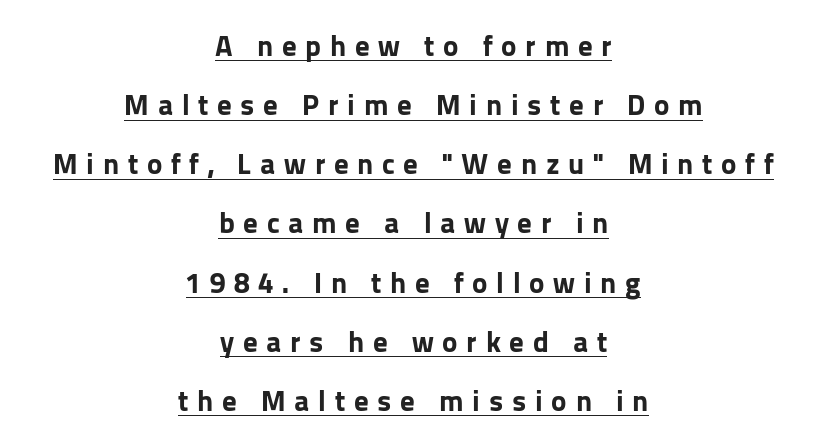
{"serif": "no", "italic": "no", "bold": "yes", "weight": "bold", "width": "normal", "stroke_contrast": "low", "x_height": "medium", "monospaced": "no", "underline": "yes", "align": "center", "line_spacing": "loose", "line_spacing_ratio": 2.04, "letter_spacing": "wide", "letter_spacing_em": 0.3, "glyph_px": 29}
